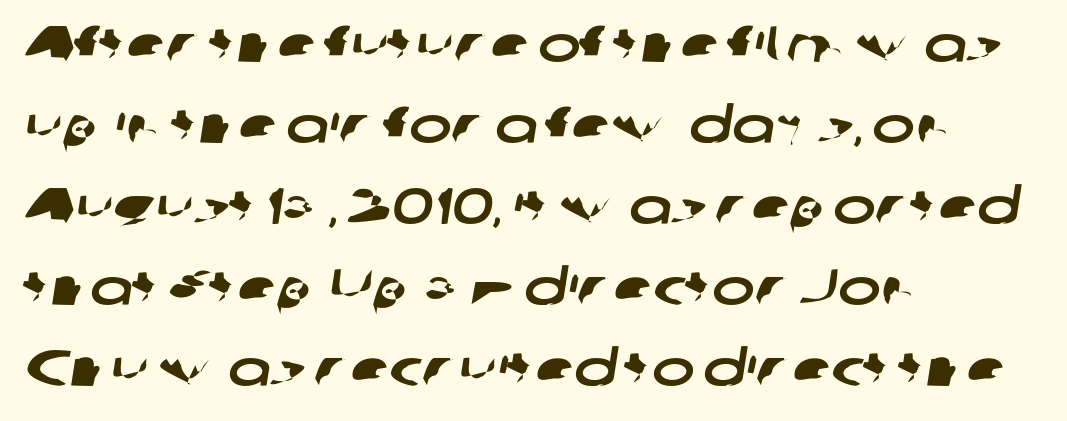
Q: Is the typeface a serif or a sans-serif typeface? A: Sans-serif.
Q: Is the text underlined? A: No.
Q: How is the paragraph aligned? A: Left-aligned.
Q: Is the spacing between letters normal or unusually wide? A: Normal.
Q: Is the spacing between lines tight, normal or loose? A: Normal.
Q: Width (condensed, normal, or wide)? A: Wide.
Q: Stroke contrast? A: Low.
Q: x-height? A: Medium.
Q: Monospaced? A: No.
